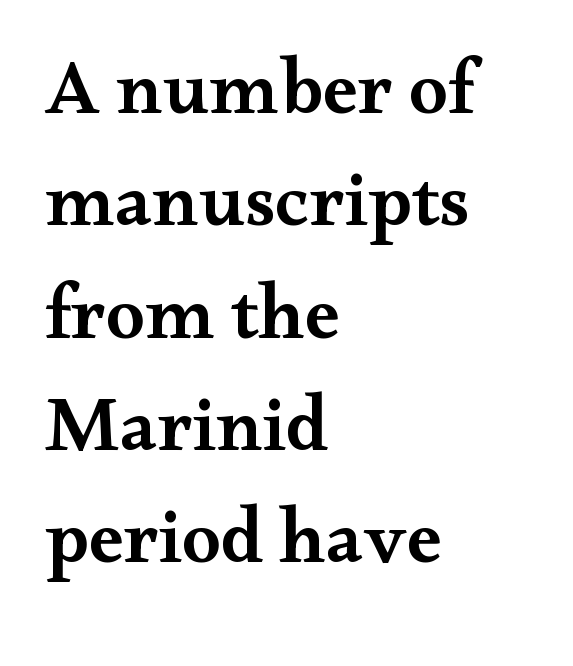
{"serif": "yes", "italic": "no", "bold": "semi", "weight": "semibold", "width": "wide", "stroke_contrast": "medium", "x_height": "small", "monospaced": "no", "underline": "no", "align": "left", "line_spacing": "normal", "line_spacing_ratio": 1.44, "letter_spacing": "normal", "letter_spacing_em": 0.0, "glyph_px": 78}
